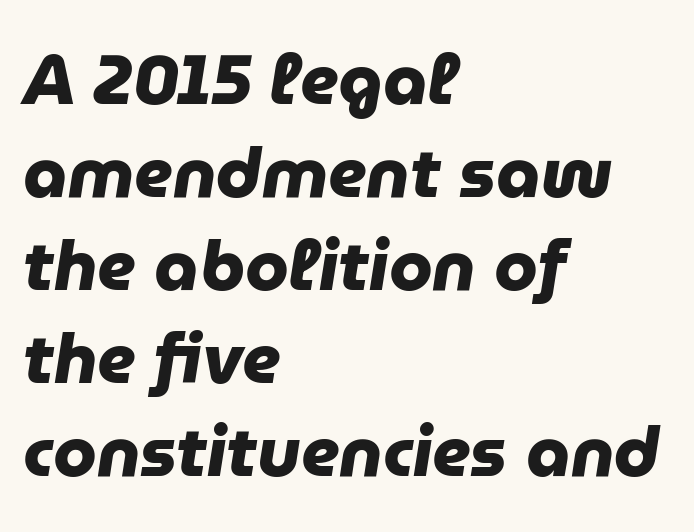
Q: Is the text bold? A: Yes.
Q: Is the typeface a serif or a sans-serif typeface? A: Sans-serif.
Q: Is the text underlined? A: No.
Q: How is the paragraph aligned? A: Left-aligned.
Q: Is the spacing between letters normal or unusually wide? A: Normal.
Q: Is the spacing between lines tight, normal or loose? A: Normal.
Q: Width (condensed, normal, or wide)? A: Normal.
Q: Stroke contrast? A: Low.
Q: x-height? A: Medium.
Q: Monospaced? A: No.
